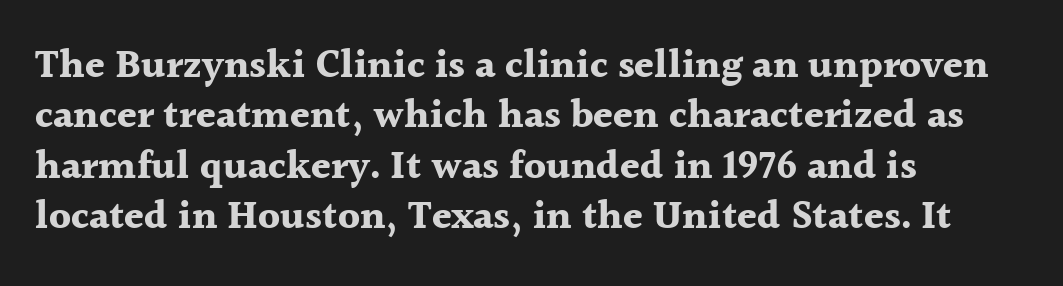
Q: Is the text bold? A: Yes.
Q: Is the text italic (slanted)? A: No, it is upright.
Q: Is the typeface a serif or a sans-serif typeface? A: Serif.
Q: Is the text underlined? A: No.
Q: How is the paragraph aligned? A: Left-aligned.
Q: Is the spacing between letters normal or unusually wide? A: Normal.
Q: Is the spacing between lines tight, normal or loose? A: Normal.
Q: Width (condensed, normal, or wide)? A: Normal.
Q: x-height? A: Medium.
Q: Monospaced? A: No.
